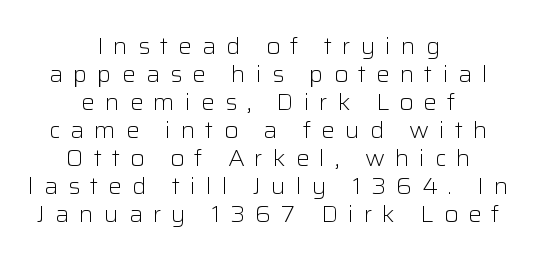
The image shows 23 px text type, upright; set centered, line spacing 1.22x, unusually wide letter spacing (+0.43 em), not underlined.
